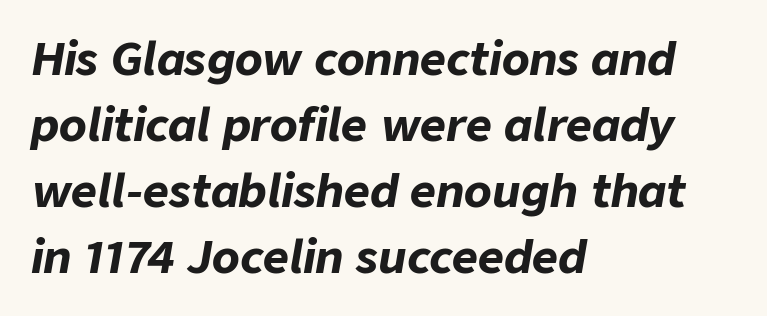
Q: Is the text bold? A: Yes.
Q: Is the text italic (slanted)? A: Yes, it leans right by about 9 degrees.
Q: Is the text underlined? A: No.
Q: How is the paragraph aligned? A: Left-aligned.
Q: Is the spacing between letters normal or unusually wide? A: Normal.
Q: Is the spacing between lines tight, normal or loose? A: Normal.
Q: Width (condensed, normal, or wide)? A: Normal.
Q: Stroke contrast? A: Low.
Q: x-height? A: Medium.
Q: Monospaced? A: No.
